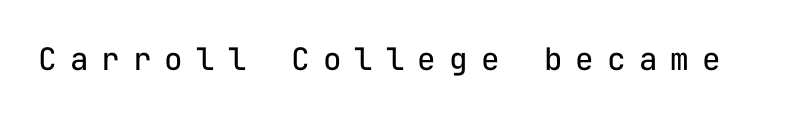
Q: Is the text bold? A: No.
Q: Is the text italic (slanted)? A: No, it is upright.
Q: Is the typeface a serif or a sans-serif typeface? A: Sans-serif.
Q: Is the text underlined? A: No.
Q: Is the spacing between letters normal or unusually wide? A: Unusually wide.
Q: Width (condensed, normal, or wide)? A: Normal.
Q: Stroke contrast? A: Low.
Q: x-height? A: Medium.
Q: Monospaced? A: Yes.
